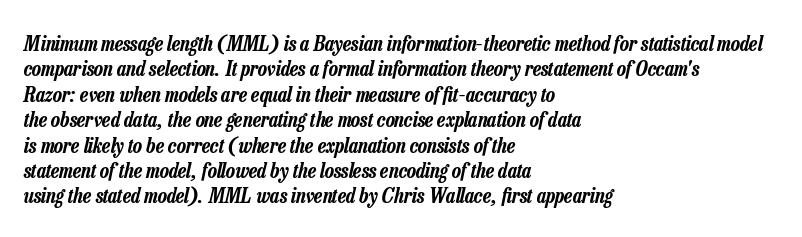
The image shows 21 px text type, italic (leaning right); set left-aligned, line spacing 1.21x, normal letter spacing, not underlined.
